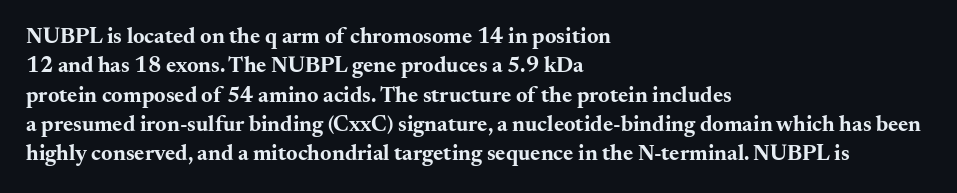
The image shows 22 px bold type, upright; set left-aligned, normal line spacing (1.33x), normal letter spacing, not underlined.
